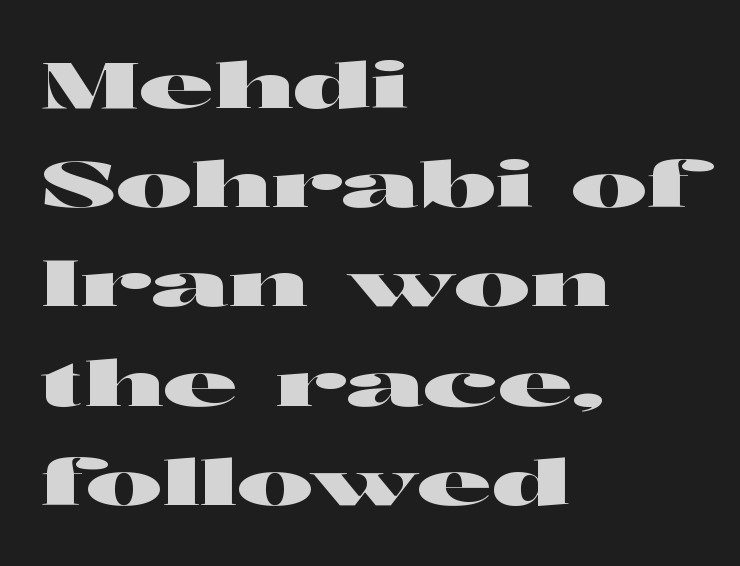
These lines sit exactly where default settings would place them. Does the copy run flush right? No — it runs flush left. Are there feet on the stems? There aren't — it's a sans. Is this a fixed-width face? No — the glyphs have proportional, varying widths. The font's upright variant was chosen for this text. Each row of text sits above clean, open space.
